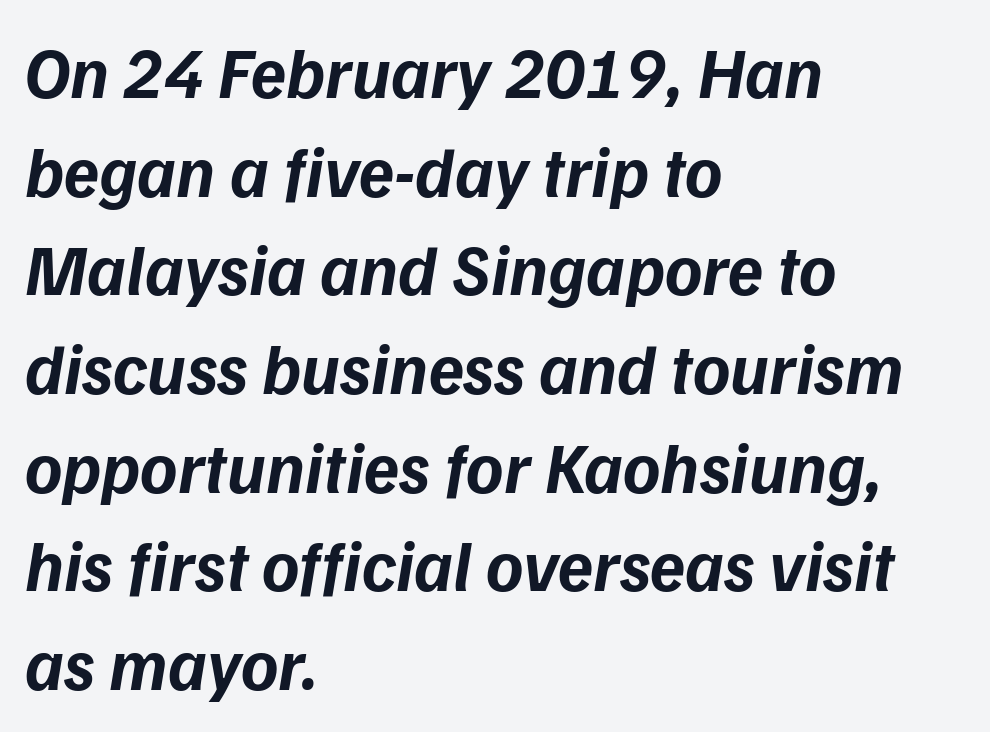
Q: Is the text bold? A: Yes.
Q: Is the text italic (slanted)? A: Yes, it leans right by about 9 degrees.
Q: Is the text underlined? A: No.
Q: How is the paragraph aligned? A: Left-aligned.
Q: Is the spacing between letters normal or unusually wide? A: Normal.
Q: Is the spacing between lines tight, normal or loose? A: Normal.
Q: Width (condensed, normal, or wide)? A: Normal.
Q: Stroke contrast? A: Low.
Q: x-height? A: Medium.
Q: Monospaced? A: No.
